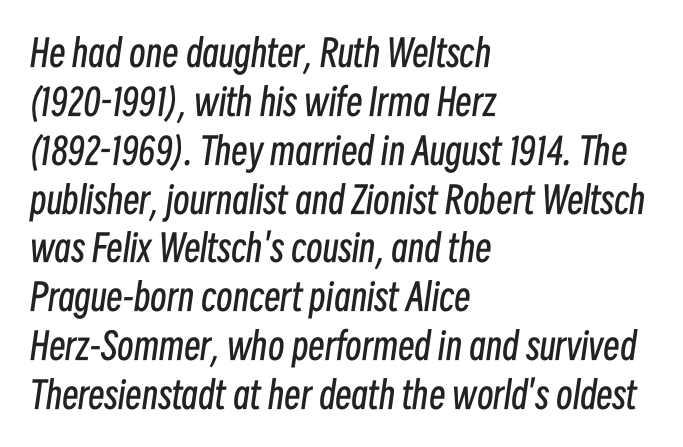
Q: Is the text bold? A: No.
Q: Is the text italic (slanted)? A: Yes, it leans right by about 8 degrees.
Q: Is the text underlined? A: No.
Q: How is the paragraph aligned? A: Left-aligned.
Q: Is the spacing between letters normal or unusually wide? A: Normal.
Q: Is the spacing between lines tight, normal or loose? A: Normal.
Q: Width (condensed, normal, or wide)? A: Condensed.
Q: Stroke contrast? A: Low.
Q: x-height? A: Medium.
Q: Monospaced? A: No.
